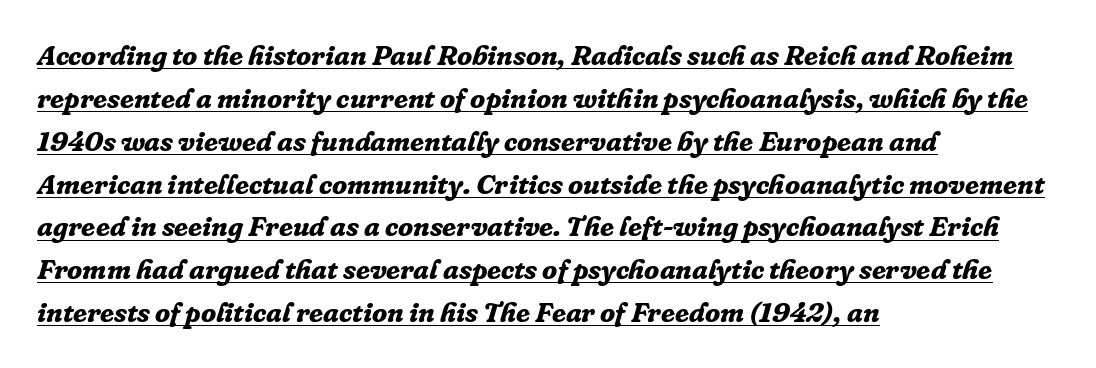
{"serif": "yes", "italic": "yes", "lean": "right", "slant_degrees": 16, "bold": "yes", "weight": "bold", "width": "normal", "stroke_contrast": "low", "x_height": "medium", "monospaced": "no", "underline": "yes", "align": "left", "line_spacing": "normal", "line_spacing_ratio": 1.53, "letter_spacing": "normal", "letter_spacing_em": 0.0, "glyph_px": 28}
